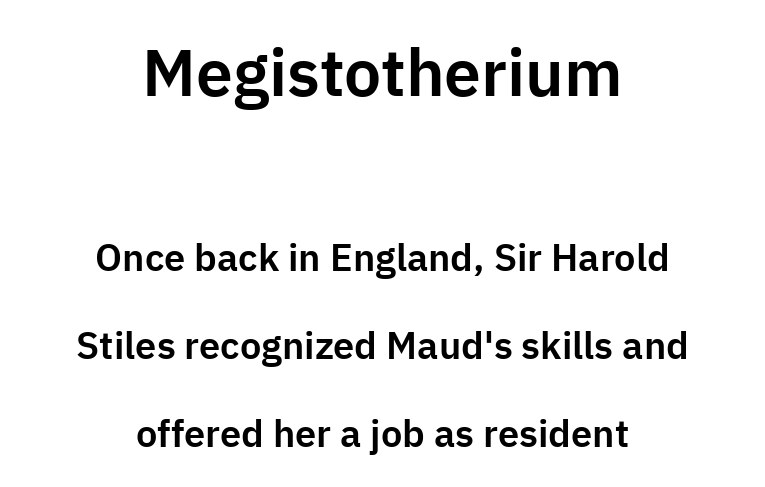
The image shows 66 px sans-serif type, upright; set centered, loose line spacing (2.31x), normal letter spacing, not underlined; the first (top) block is 1.74x larger; low stroke contrast and a medium x-height.
